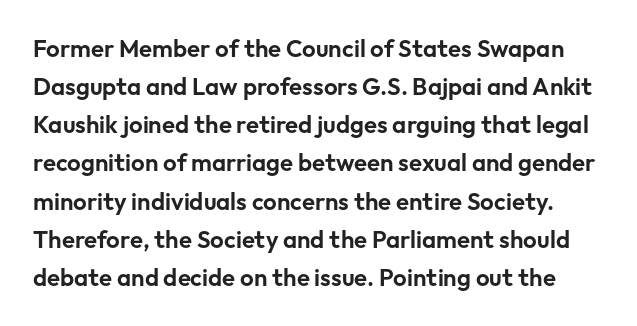
The image shows 24 px text type, upright; set normal line spacing (1.59x), normal letter spacing, not underlined.
